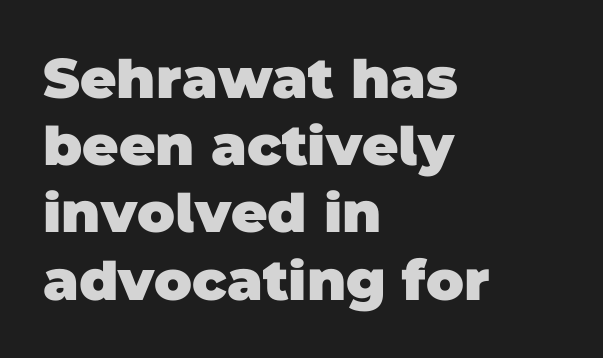
{"serif": "no", "bold": "yes", "weight": "heavy", "width": "normal", "stroke_contrast": "low", "x_height": "large", "monospaced": "no", "underline": "no", "align": "left", "line_spacing_ratio": 1.2, "letter_spacing": "normal", "letter_spacing_em": 0.0, "glyph_px": 56}
